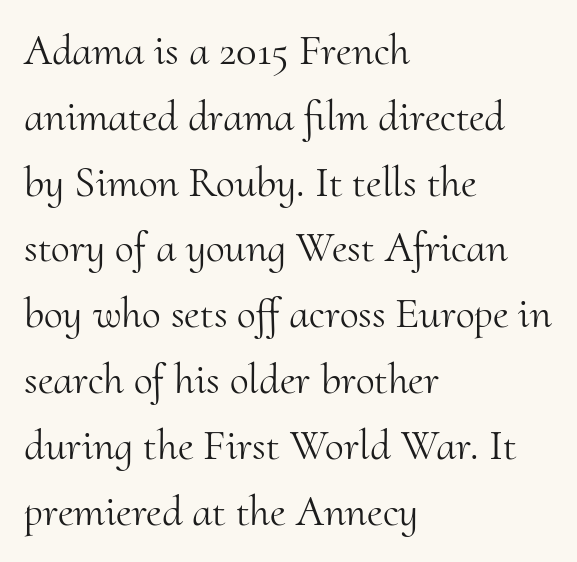
{"serif": "yes", "italic": "no", "bold": "no", "weight": "light", "width": "normal", "stroke_contrast": "medium", "x_height": "small", "monospaced": "no", "underline": "no", "align": "left", "line_spacing": "normal", "line_spacing_ratio": 1.53, "letter_spacing": "normal", "letter_spacing_em": 0.0, "glyph_px": 43}
